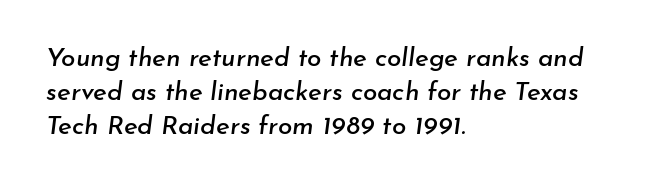
{"italic": "yes", "lean": "right", "slant_degrees": 7, "underline": "no", "align": "left", "line_spacing": "normal", "line_spacing_ratio": 1.31, "letter_spacing": "normal", "letter_spacing_em": 0.0, "glyph_px": 26}
